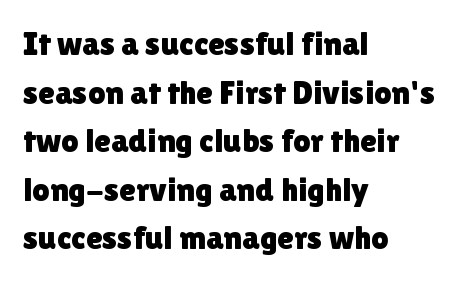
The type sits square on the baseline with zero lean. Reading down the column, the eye jumps a familiar distance to each next line. What kind of face is this? One without serifs — a sans. A classic flush-left, rag-right setting is used for this passage.
